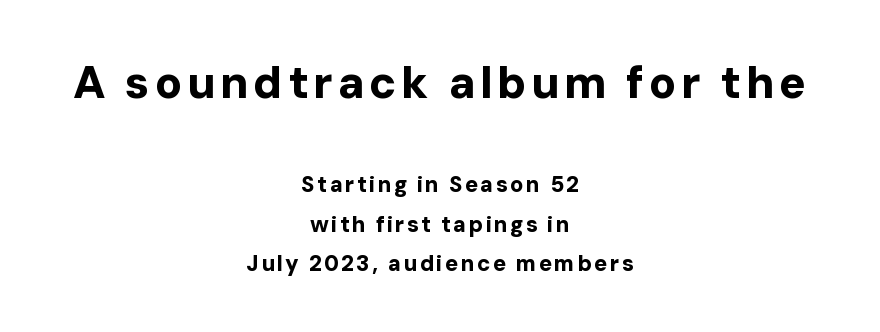
The image shows 45 px bold sans-serif type, upright; set centered, line spacing 1.8x, not underlined; the first (top) block is 2.05x larger; low stroke contrast and a medium x-height.
